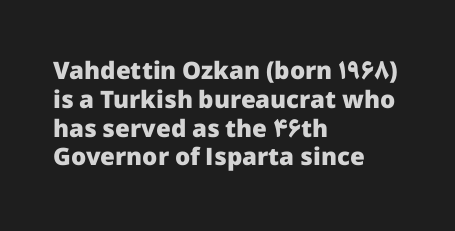
{"italic": "no", "bold": "yes", "underline": "no", "align": "left", "line_spacing_ratio": 1.2, "letter_spacing": "normal", "letter_spacing_em": 0.0, "glyph_px": 24}
